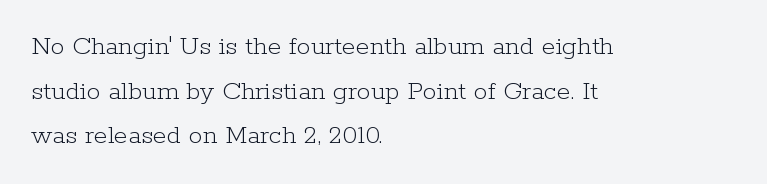
Q: Is the text bold? A: No.
Q: Is the text italic (slanted)? A: No, it is upright.
Q: Is the typeface a serif or a sans-serif typeface? A: Serif.
Q: Is the text underlined? A: No.
Q: How is the paragraph aligned? A: Left-aligned.
Q: Is the spacing between letters normal or unusually wide? A: Normal.
Q: Is the spacing between lines tight, normal or loose? A: Normal.
Q: Width (condensed, normal, or wide)? A: Normal.
Q: Stroke contrast? A: Low.
Q: x-height? A: Medium.
Q: Monospaced? A: No.
